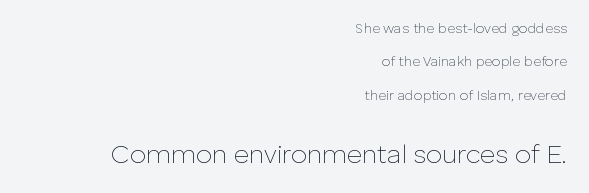
Q: Is the text bold? A: No.
Q: Is the text italic (slanted)? A: No, it is upright.
Q: Is the text underlined? A: No.
Q: How is the paragraph aligned? A: Right-aligned.
Q: Is the spacing between letters normal or unusually wide? A: Normal.
Q: Is the spacing between lines tight, normal or loose? A: Loose.
Q: Which block of text is set in a larger size, the first (top) or the second (bottom)? A: The second (bottom) one.
